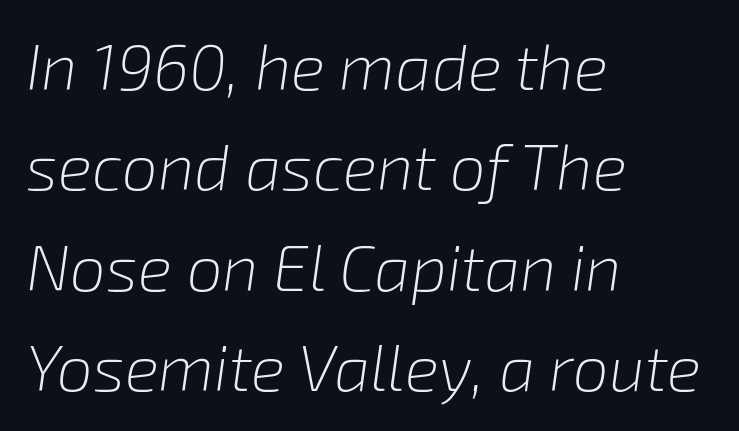
Q: Is the text bold? A: No.
Q: Is the text italic (slanted)? A: Yes, it leans right by about 8 degrees.
Q: Is the text underlined? A: No.
Q: How is the paragraph aligned? A: Left-aligned.
Q: Is the spacing between letters normal or unusually wide? A: Normal.
Q: Is the spacing between lines tight, normal or loose? A: Normal.
Q: Width (condensed, normal, or wide)? A: Normal.
Q: Stroke contrast? A: Low.
Q: x-height? A: Medium.
Q: Monospaced? A: No.
